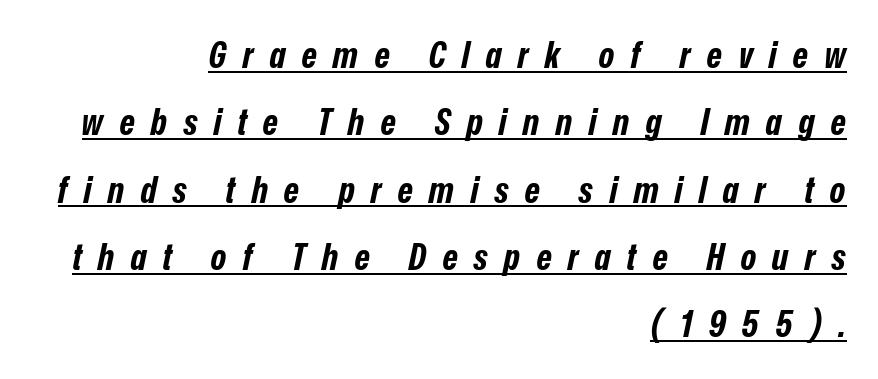
Yep, that's italic — everything's leaning. This rendering uses right alignment, leaving the left contour irregular. In designer terms, the underline attribute is active on this setting. Note the varied advance widths — an 'i' is clearly narrower than an 'm'.
